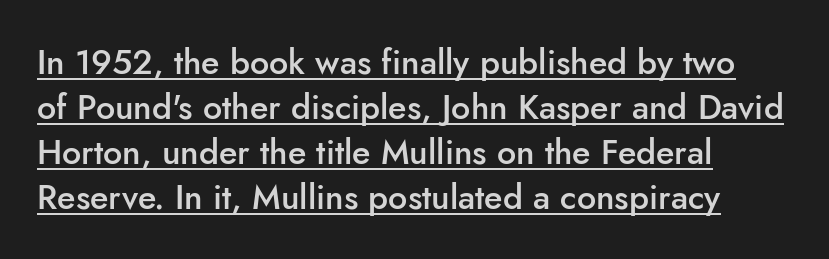
{"serif": "no", "italic": "no", "bold": "semi", "weight": "semibold", "width": "normal", "stroke_contrast": "low", "x_height": "small", "monospaced": "no", "underline": "yes", "align": "left", "line_spacing": "normal", "line_spacing_ratio": 1.32, "letter_spacing": "normal", "letter_spacing_em": 0.0, "glyph_px": 34}
